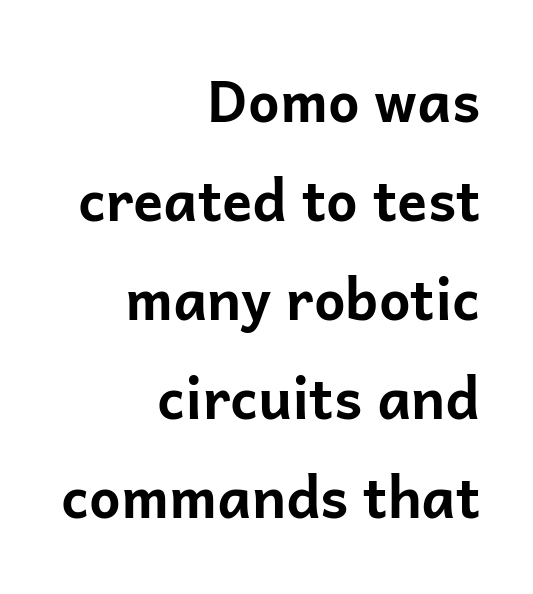
The image shows 56 px bold sans-serif type, upright; set right-aligned, line spacing 1.77x, normal letter spacing, not underlined; low stroke contrast and a medium x-height.
